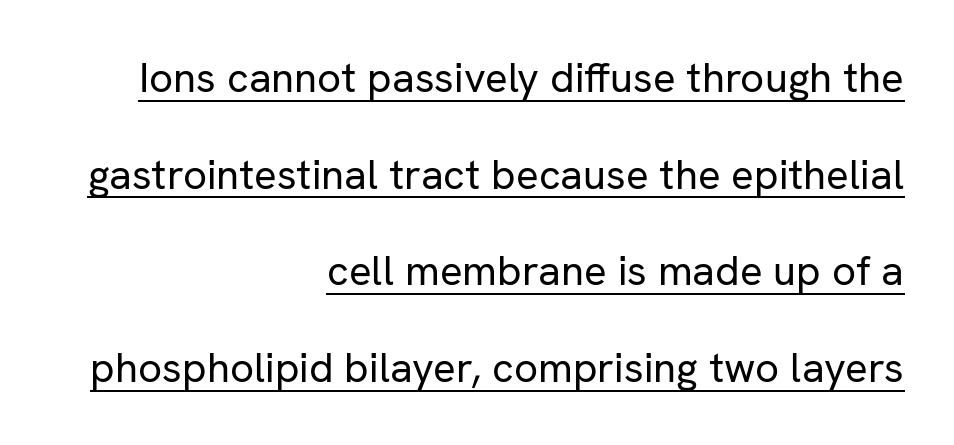
The image shows 42 px regular-weight sans-serif type, upright; set right-aligned, loose line spacing (2.3x), normal letter spacing, underlined; low stroke contrast and a medium x-height.
